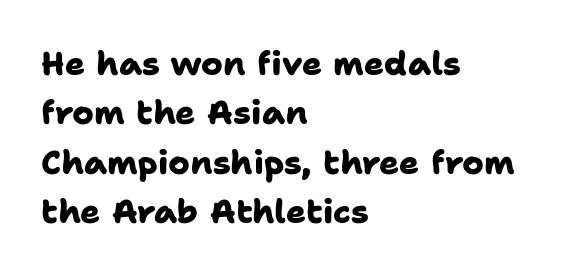
The passage shown is typed in a proportional face where columns would drift. Honestly, there is no underline to notice here at all. If you drew a ruler down the left edge, every line would touch it. Stroke terminals: plain, sans-serif.
